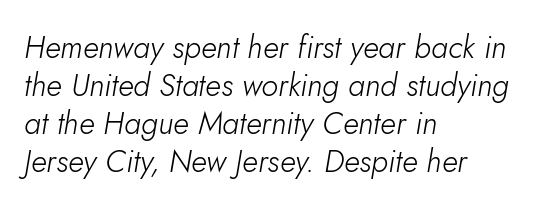
Q: Is the text bold? A: No.
Q: Is the text italic (slanted)? A: Yes, it leans right by about 10 degrees.
Q: Is the text underlined? A: No.
Q: How is the paragraph aligned? A: Left-aligned.
Q: Is the spacing between letters normal or unusually wide? A: Normal.
Q: Width (condensed, normal, or wide)? A: Normal.
Q: Stroke contrast? A: Low.
Q: x-height? A: Small.
Q: Monospaced? A: No.
